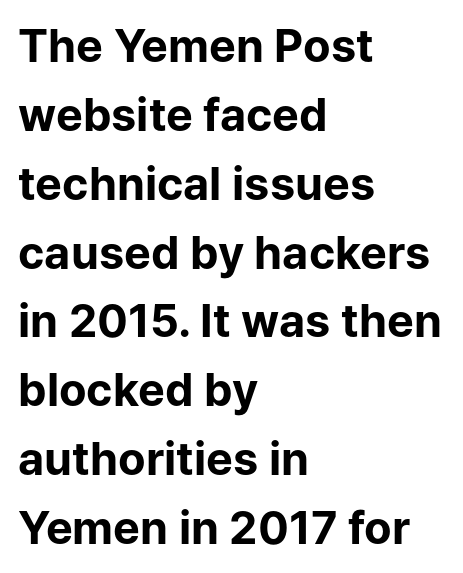
Q: Is the text bold? A: Yes.
Q: Is the text italic (slanted)? A: No, it is upright.
Q: Is the typeface a serif or a sans-serif typeface? A: Sans-serif.
Q: Is the text underlined? A: No.
Q: How is the paragraph aligned? A: Left-aligned.
Q: Is the spacing between letters normal or unusually wide? A: Normal.
Q: Is the spacing between lines tight, normal or loose? A: Normal.
Q: Width (condensed, normal, or wide)? A: Normal.
Q: Stroke contrast? A: Low.
Q: x-height? A: Medium.
Q: Monospaced? A: No.
